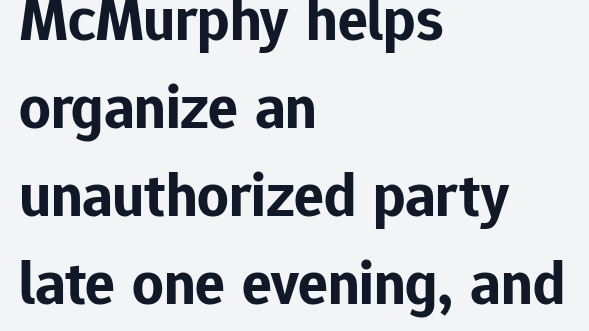
{"serif": "no", "italic": "no", "bold": "yes", "weight": "bold", "width": "normal", "stroke_contrast": "low", "x_height": "medium", "monospaced": "no", "underline": "no", "align": "left", "line_spacing": "normal", "line_spacing_ratio": 1.42, "letter_spacing": "normal", "letter_spacing_em": 0.0, "glyph_px": 62}
